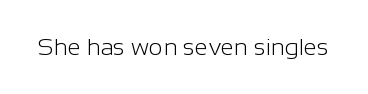
Only glyphs here, with clear space below each row. Notice how the stems are strictly vertical — no italics here. Between one letter and the next there's only the usual sliver of space. Is this a heavy cut? Hardly; it is regular or lighter.
